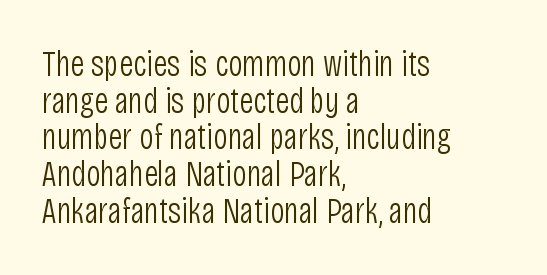
These glyphs show unthickened strokes, regular width or finer. The face used here is a sans, in the tradition of grotesques and geometrics. Do the characters align in a grid? No, the font is proportional. No word sits above an underline. The lettering holds an erect, upright posture throughout.
